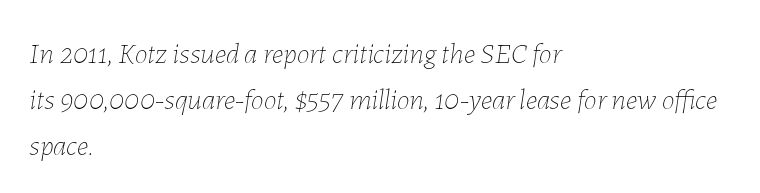
{"italic": "yes", "lean": "right", "slant_degrees": 7, "bold": "no", "weight": "thin", "width": "normal", "stroke_contrast": "low", "x_height": "medium", "monospaced": "no", "underline": "no", "align": "left", "line_spacing": "normal", "line_spacing_ratio": 1.58, "letter_spacing": "normal", "letter_spacing_em": 0.0, "glyph_px": 29}
